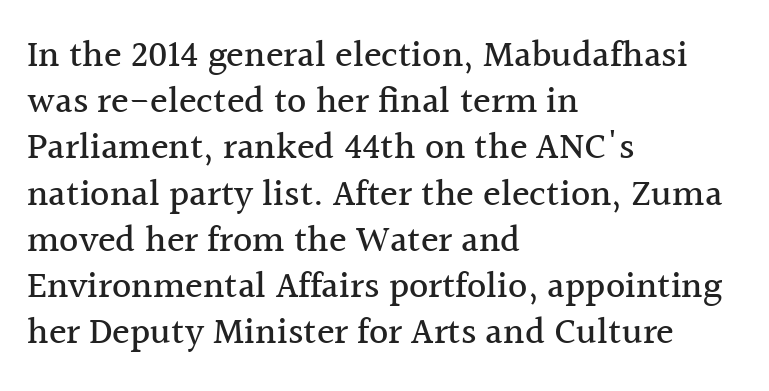
{"serif": "yes", "italic": "no", "width": "normal", "x_height": "medium", "monospaced": "no", "underline": "no", "align": "left", "line_spacing": "normal", "line_spacing_ratio": 1.25, "letter_spacing": "normal", "letter_spacing_em": 0.0, "glyph_px": 37}
